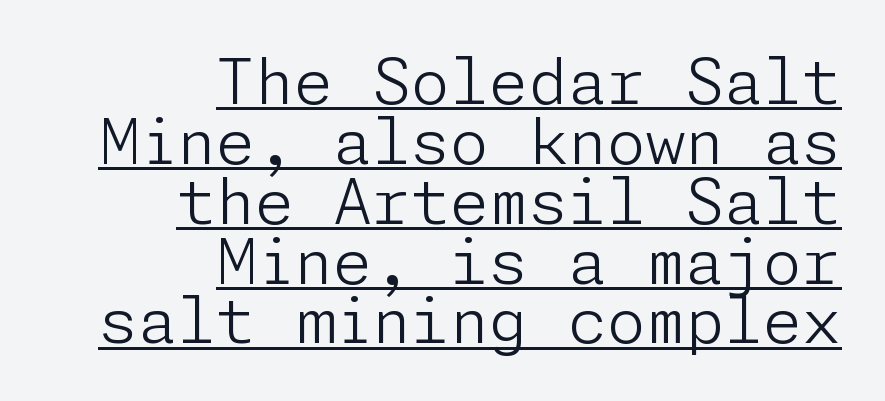
{"serif": "no", "italic": "no", "bold": "no", "weight": "light", "width": "normal", "stroke_contrast": "low", "x_height": "medium", "underline": "yes", "align": "right", "line_spacing": "tight", "line_spacing_ratio": 0.95, "letter_spacing": "normal", "letter_spacing_em": 0.0, "glyph_px": 63}
